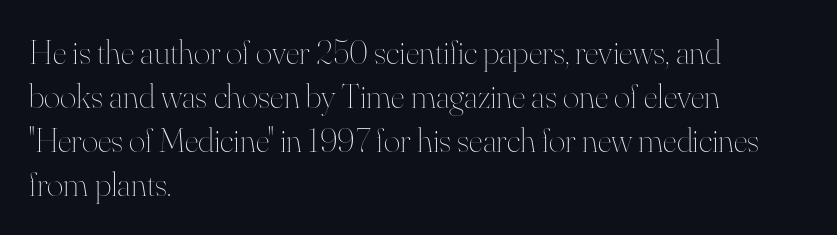
Q: Is the text bold? A: No.
Q: Is the text italic (slanted)? A: No, it is upright.
Q: Is the text underlined? A: No.
Q: How is the paragraph aligned? A: Left-aligned.
Q: Is the spacing between letters normal or unusually wide? A: Normal.
Q: Is the spacing between lines tight, normal or loose? A: Normal.
Q: Width (condensed, normal, or wide)? A: Normal.
Q: Stroke contrast? A: High.
Q: x-height? A: Small.
Q: Monospaced? A: No.
